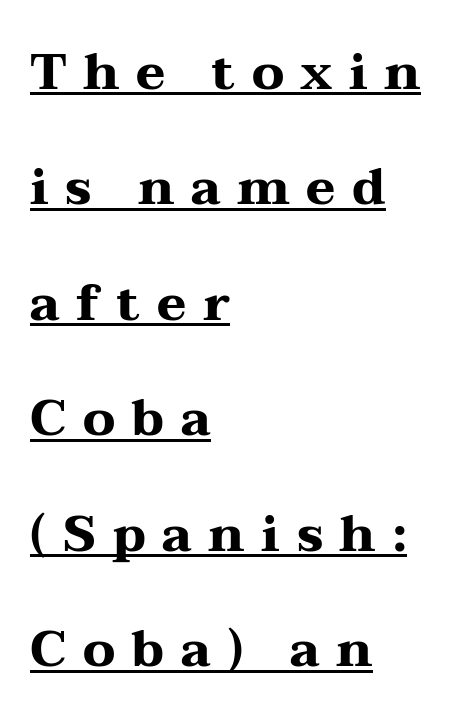
Each word looks stretched out because of the extra space between its letters. One glance says open: line gaps are wider than usual. The face used here is seriffed, in the tradition of book romans. Short and long lines alike share a common starting point at left.
